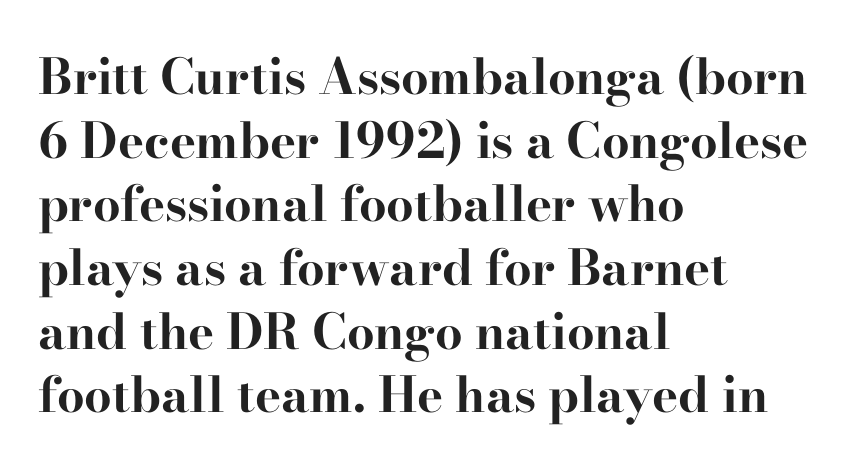
{"serif": "yes", "italic": "no", "bold": "yes", "weight": "bold", "width": "wide", "stroke_contrast": "high", "x_height": "small", "monospaced": "no", "underline": "no", "align": "left", "line_spacing": "normal", "line_spacing_ratio": 1.3, "letter_spacing": "normal", "letter_spacing_em": 0.0, "glyph_px": 49}
